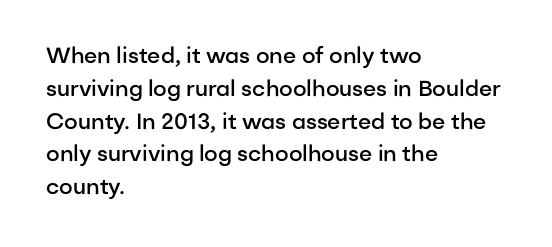
Q: Is the text bold? A: Semi-bold.
Q: Is the text italic (slanted)? A: No, it is upright.
Q: Is the text underlined? A: No.
Q: How is the paragraph aligned? A: Left-aligned.
Q: Is the spacing between letters normal or unusually wide? A: Normal.
Q: Is the spacing between lines tight, normal or loose? A: Normal.
